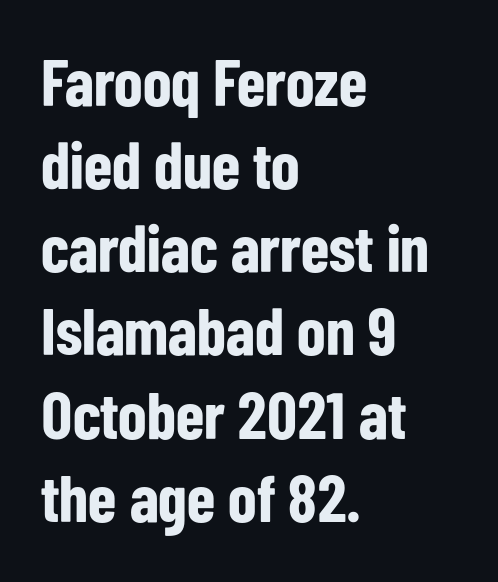
The block of text has a typical density, with ordinary space between rows. In terms of letterspacing, this is plain default setting. Characters remain perfectly vertical along every line. Horizontally, the lines are justified to the leading edge only.
